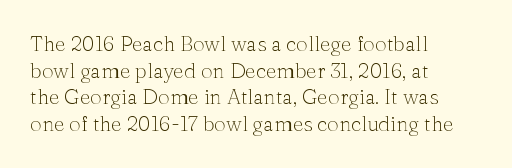
Q: Is the text bold? A: No.
Q: Is the text italic (slanted)? A: No, it is upright.
Q: Is the text underlined? A: No.
Q: How is the paragraph aligned? A: Left-aligned.
Q: Is the spacing between letters normal or unusually wide? A: Normal.
Q: Is the spacing between lines tight, normal or loose? A: Normal.
